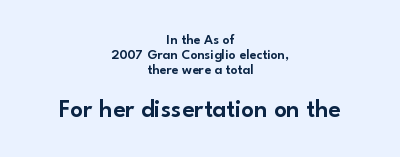
The image shows 25 px text type, upright; set centered, tight line spacing (1.06x), normal letter spacing, not underlined; the second (bottom) block is 1.79x larger.
